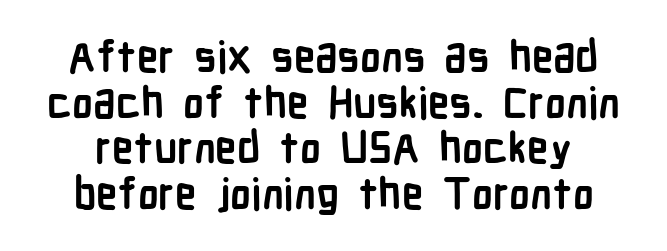
{"serif": "no", "italic": "no", "bold": "yes", "weight": "semibold", "width": "condensed", "stroke_contrast": "low", "x_height": "medium", "monospaced": "no", "underline": "no", "line_spacing": "tight", "line_spacing_ratio": 1.06, "letter_spacing": "normal", "letter_spacing_em": 0.0, "glyph_px": 43}
